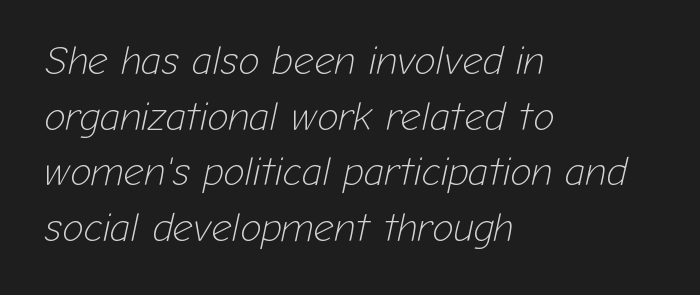
The image shows 40 px light type, italic (leaning right); set left-aligned, normal line spacing (1.39x), normal letter spacing, not underlined; low stroke contrast and a medium x-height.
